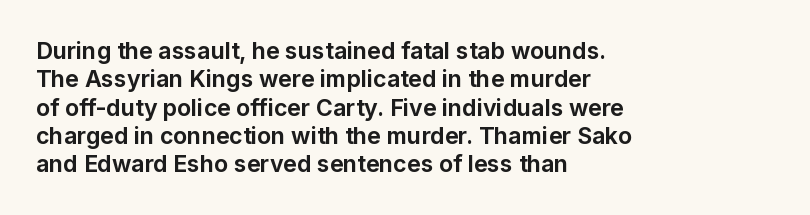
{"italic": "no", "bold": "yes", "underline": "no", "align": "left", "line_spacing_ratio": 1.23, "letter_spacing": "normal", "letter_spacing_em": 0.0, "glyph_px": 23}
